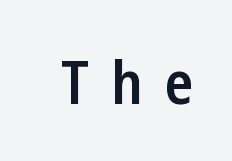
Q: Is the text bold? A: Semi-bold.
Q: Is the text italic (slanted)? A: No, it is upright.
Q: Is the typeface a serif or a sans-serif typeface? A: Sans-serif.
Q: Is the text underlined? A: No.
Q: Is the spacing between letters normal or unusually wide? A: Unusually wide.
Q: Width (condensed, normal, or wide)? A: Condensed.
Q: Stroke contrast? A: Low.
Q: x-height? A: Medium.
Q: Monospaced? A: No.
